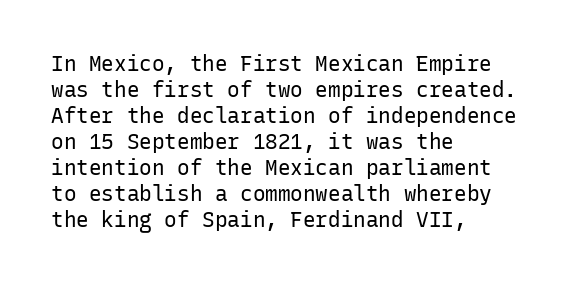
The typography opts for an upright posture over an oblique one. Unmarked baselines from the first word to the last. Students, note that the glyphs here touch the page at normal intervals. Which margin do the lines hug? The left one — the right edge is uneven. The typesetting does not lean heavy: it is not bold.
